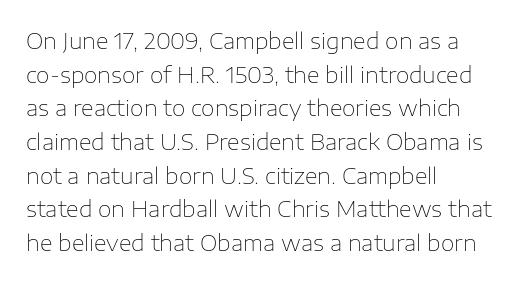
{"italic": "no", "bold": "no", "underline": "no", "align": "left", "line_spacing": "normal", "line_spacing_ratio": 1.53, "letter_spacing": "normal", "letter_spacing_em": 0.0, "glyph_px": 22}
